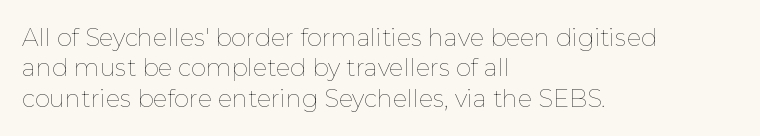
Q: Is the text bold? A: No.
Q: Is the text italic (slanted)? A: No, it is upright.
Q: Is the text underlined? A: No.
Q: How is the paragraph aligned? A: Left-aligned.
Q: Is the spacing between letters normal or unusually wide? A: Normal.
Q: Is the spacing between lines tight, normal or loose? A: Normal.
